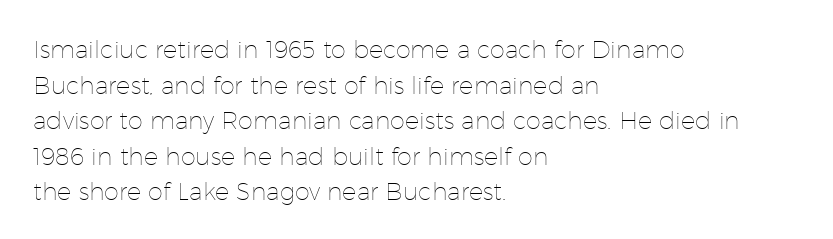
The image shows 24 px text type, upright; set left-aligned, normal line spacing (1.48x), normal letter spacing, not underlined.
